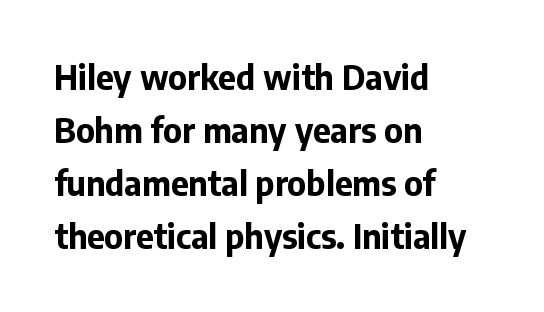
Looks like regular typesetting: each glyph gets only the width it needs. Underline: absent. Nope, not italic — everything's standing straight. Compared with a centered layout, this one pins lines to the left instead. Line spacing here is normal. Compared with typical body copy, the letter spacing here is the same.
